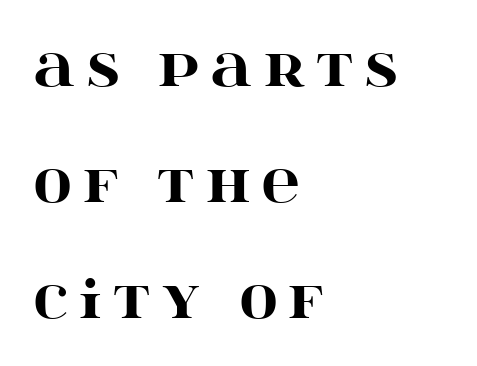
Q: Is the text bold? A: Yes.
Q: Is the text italic (slanted)? A: No, it is upright.
Q: Is the typeface a serif or a sans-serif typeface? A: Serif.
Q: Is the text underlined? A: No.
Q: How is the paragraph aligned? A: Left-aligned.
Q: Is the spacing between letters normal or unusually wide? A: Unusually wide.
Q: Is the spacing between lines tight, normal or loose? A: Loose.
Q: Width (condensed, normal, or wide)? A: Wide.
Q: Stroke contrast? A: High.
Q: x-height? A: Large.
Q: Monospaced? A: No.
